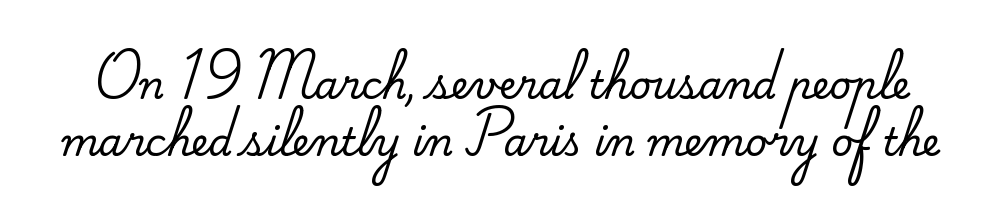
Q: Is the text italic (slanted)? A: Yes.
Q: Is the typeface a serif or a sans-serif typeface? A: Serif.
Q: Is the text underlined? A: No.
Q: Is the spacing between letters normal or unusually wide? A: Normal.
Q: Is the spacing between lines tight, normal or loose? A: Normal.
Q: Width (condensed, normal, or wide)? A: Normal.
Q: Stroke contrast? A: Medium.
Q: x-height? A: Small.
Q: Monospaced? A: No.
